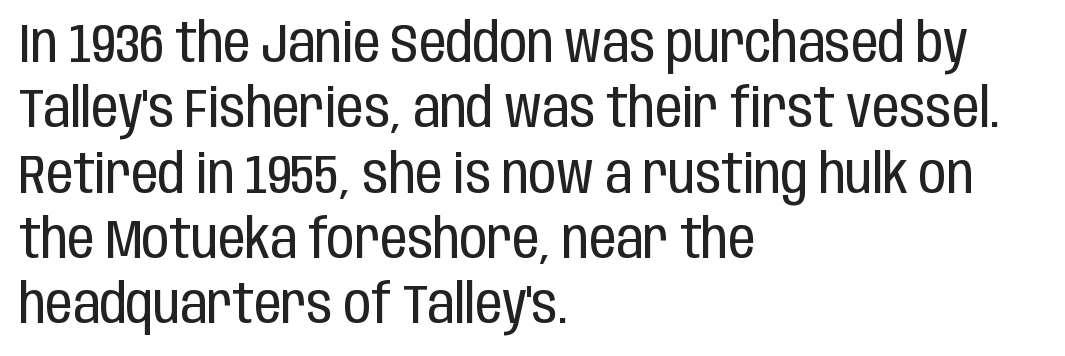
The image shows 54 px regular-weight, condensed sans-serif type, upright; set left-aligned, line spacing 1.21x, normal letter spacing, not underlined; low stroke contrast and a large x-height.
